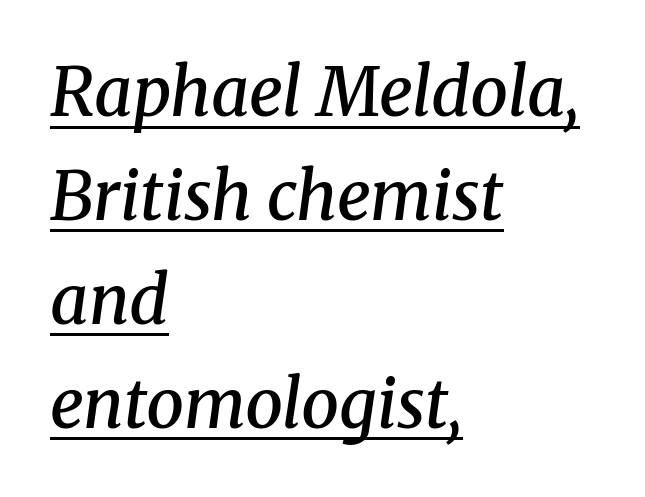
{"serif": "yes", "italic": "yes", "lean": "right", "slant_degrees": 8, "bold": "semi", "weight": "semibold", "width": "normal", "stroke_contrast": "medium", "x_height": "medium", "monospaced": "no", "underline": "yes", "align": "left", "line_spacing": "normal", "line_spacing_ratio": 1.55, "letter_spacing": "normal", "letter_spacing_em": 0.0, "glyph_px": 67}
